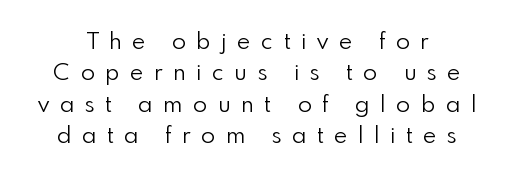
Q: Is the text bold? A: No.
Q: Is the text italic (slanted)? A: No, it is upright.
Q: Is the text underlined? A: No.
Q: Is the spacing between letters normal or unusually wide? A: Unusually wide.
Q: Is the spacing between lines tight, normal or loose? A: Normal.
